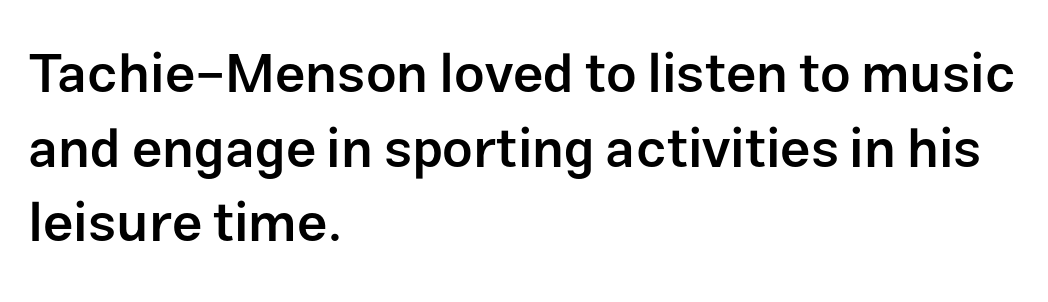
{"serif": "no", "italic": "no", "bold": "semi", "weight": "semibold", "width": "normal", "stroke_contrast": "low", "x_height": "medium", "monospaced": "no", "underline": "no", "align": "left", "line_spacing": "normal", "line_spacing_ratio": 1.38, "letter_spacing": "normal", "letter_spacing_em": 0.0, "glyph_px": 54}
